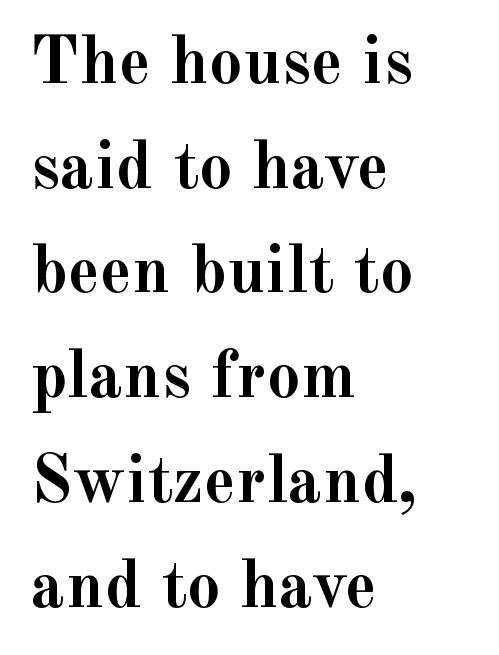
Q: Is the text bold? A: Yes.
Q: Is the text italic (slanted)? A: No, it is upright.
Q: Is the typeface a serif or a sans-serif typeface? A: Serif.
Q: Is the text underlined? A: No.
Q: How is the paragraph aligned? A: Left-aligned.
Q: Is the spacing between letters normal or unusually wide? A: Normal.
Q: Is the spacing between lines tight, normal or loose? A: Normal.
Q: Width (condensed, normal, or wide)? A: Normal.
Q: x-height? A: Small.
Q: Monospaced? A: No.
